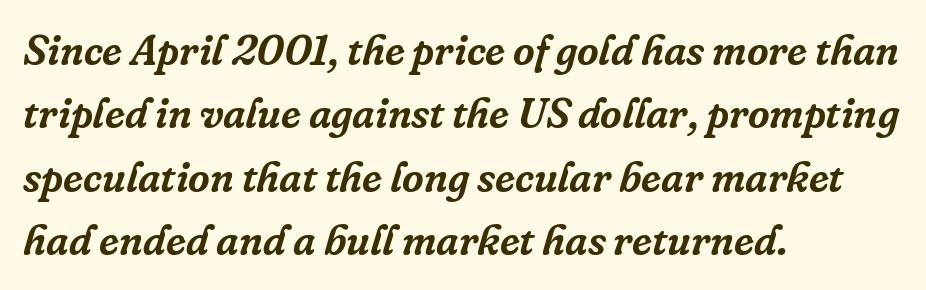
{"serif": "yes", "italic": "yes", "lean": "right", "slant_degrees": 16, "width": "normal", "stroke_contrast": "low", "x_height": "medium", "monospaced": "no", "underline": "no", "align": "left", "line_spacing": "normal", "line_spacing_ratio": 1.51, "letter_spacing": "normal", "letter_spacing_em": 0.0, "glyph_px": 42}
